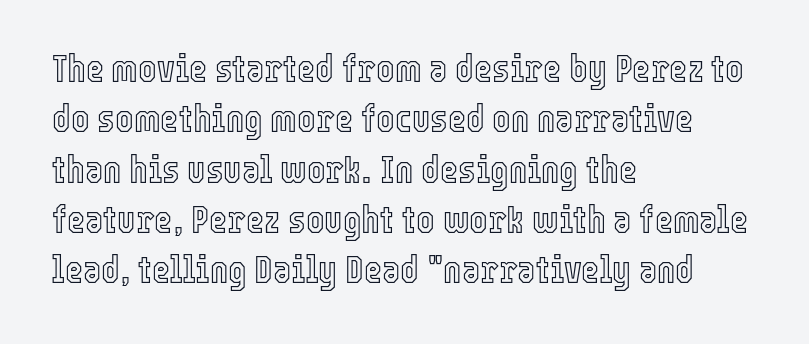
The image shows 39 px condensed type, upright; set left-aligned, normal line spacing (1.29x), normal letter spacing, not underlined; a medium x-height.
